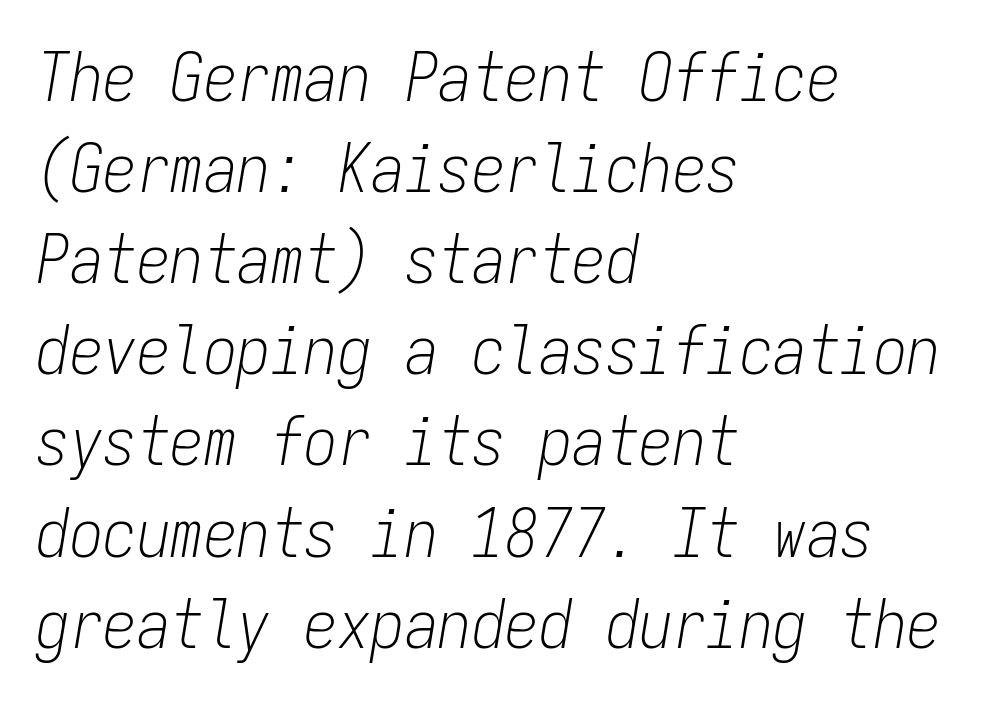
Q: Is the text bold? A: No.
Q: Is the text italic (slanted)? A: Yes, it leans right by about 9 degrees.
Q: Is the text underlined? A: No.
Q: How is the paragraph aligned? A: Left-aligned.
Q: Is the spacing between letters normal or unusually wide? A: Normal.
Q: Is the spacing between lines tight, normal or loose? A: Normal.
Q: Width (condensed, normal, or wide)? A: Condensed.
Q: Stroke contrast? A: Low.
Q: x-height? A: Medium.
Q: Monospaced? A: Yes.
